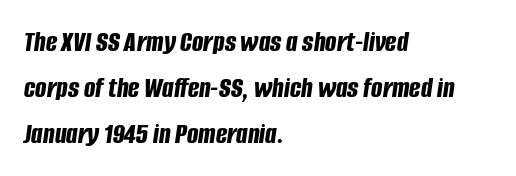
The image shows 30 px bold, condensed type, italic (leaning right); set left-aligned, normal line spacing (1.53x), normal letter spacing, not underlined; low stroke contrast and a large x-height.
